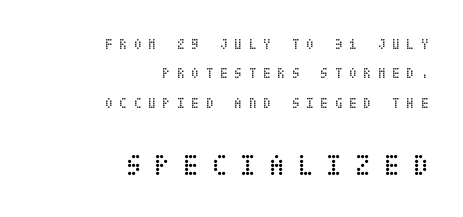
{"italic": "no", "bold": "no", "weight": "regular", "width": "condensed", "stroke_contrast": "low", "x_height": "large", "underline": "no", "align": "right", "line_spacing": "loose", "line_spacing_ratio": 1.96, "letter_spacing": "wide", "letter_spacing_em": 0.41, "larger_block": "second", "size_ratio": 2.0, "glyph_px": 30}
